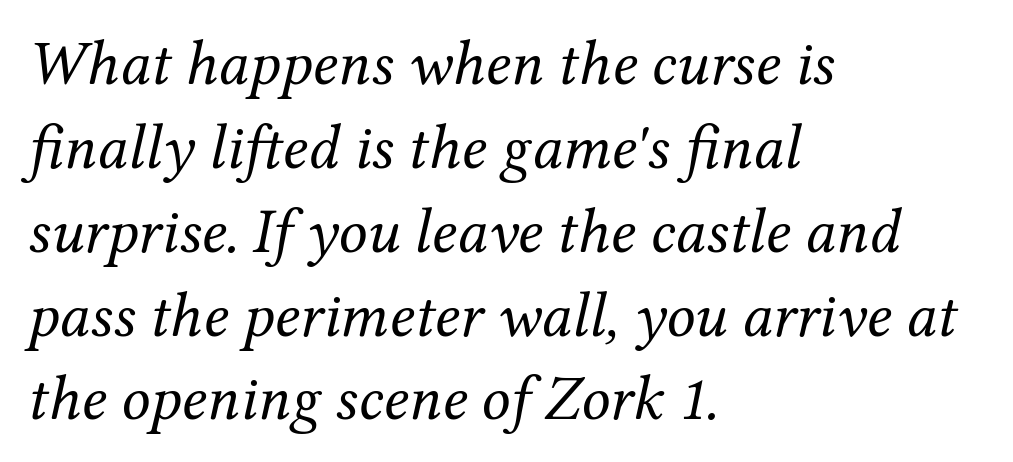
Leftover space on each line is placed entirely after the last word. The leading is moderate, giving the passage an even texture. A typesetter would call this proportional, since set widths differ per character. Spacing between characters is what you'd get straight out of the box. Quick note: underline off.
